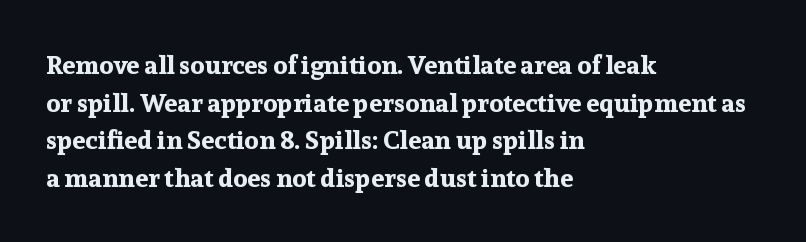
{"italic": "no", "bold": "yes", "underline": "no", "align": "left", "line_spacing": "normal", "line_spacing_ratio": 1.45, "letter_spacing": "normal", "letter_spacing_em": 0.0, "glyph_px": 26}
